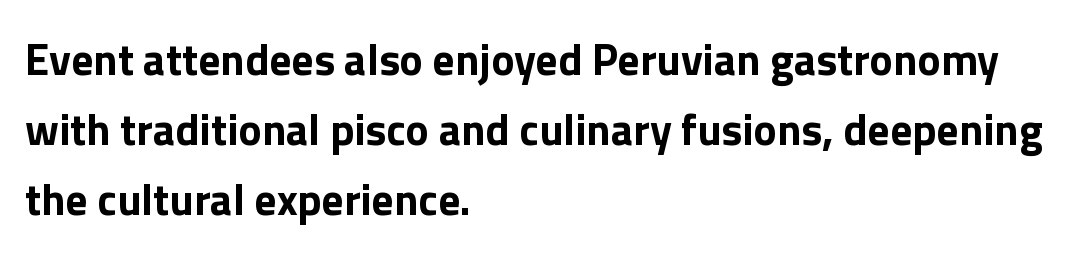
The image shows 44 px bold sans-serif type, upright; set left-aligned, normal line spacing (1.59x), normal letter spacing, not underlined; a medium x-height.
